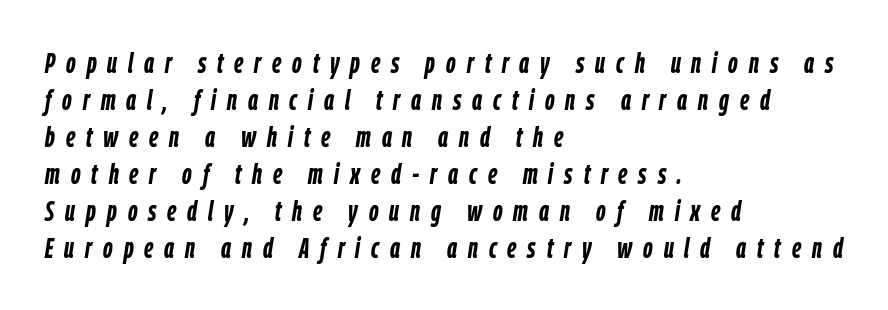
The image shows 28 px semibold, condensed type, italic (leaning right); set left-aligned, normal line spacing (1.32x), unusually wide letter spacing (+0.39 em), not underlined; low stroke contrast and a medium x-height.
